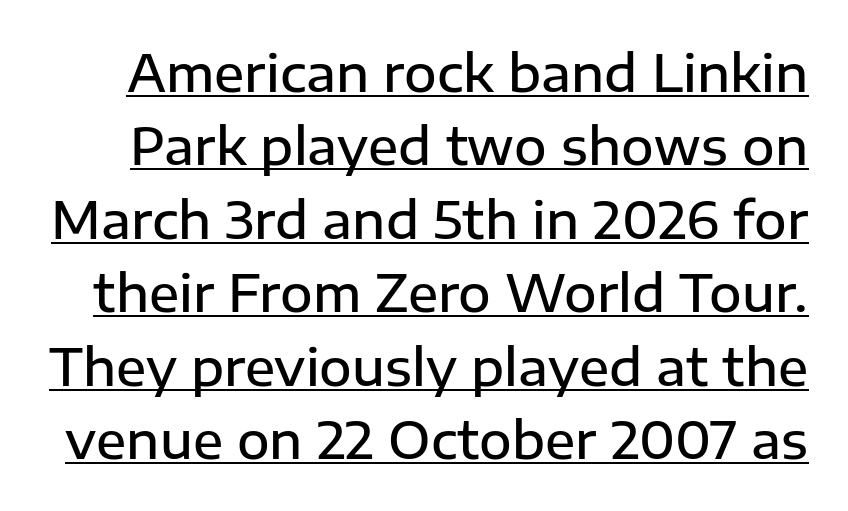
The axis of the letterforms is exactly vertical. No extra tracking has been applied to these lines. Typographic density is moderately raised because the face is semibold. This block has exactly the height ordinary leading produces. The letters advance in unequal steps, a hallmark of proportional type. Decoration check: the copy is underlined.
